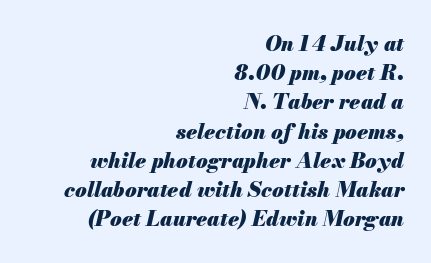
Inter-character spacing is left at the font's built-in metrics. A typesetter would mark this as italic. Set as a true bold cut, around the 700 mark. These lines sit exactly where default settings would place them. The compositor pushed each line to the right boundary. The baseline area is clear.
